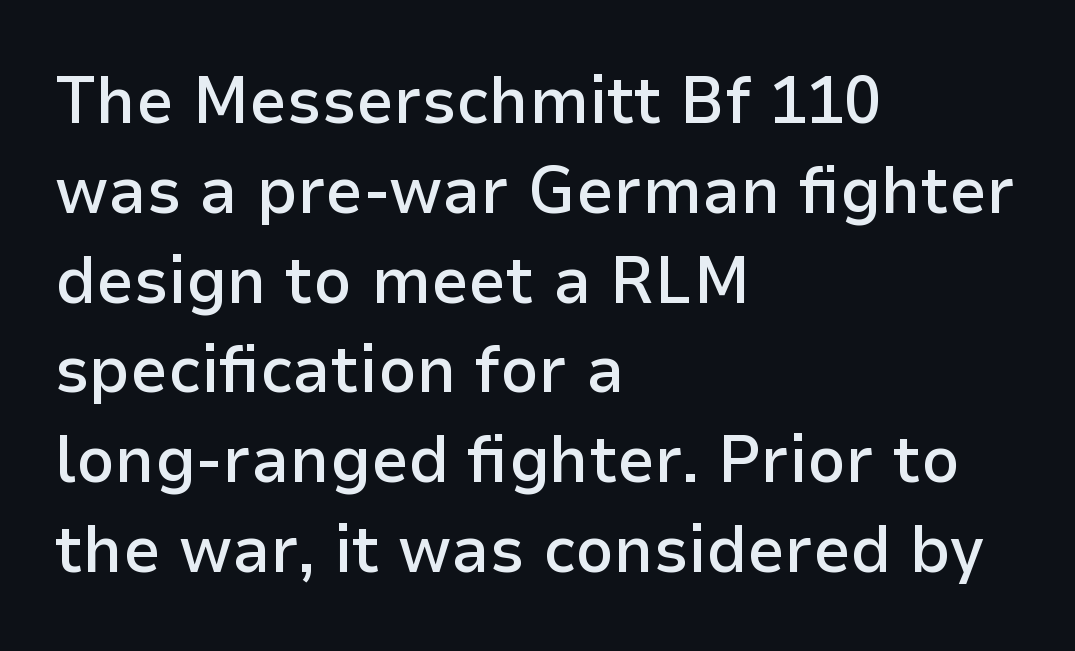
The image shows 67 px semibold sans-serif type, upright; set left-aligned, normal line spacing (1.34x), normal letter spacing, not underlined; low stroke contrast and a medium x-height.
